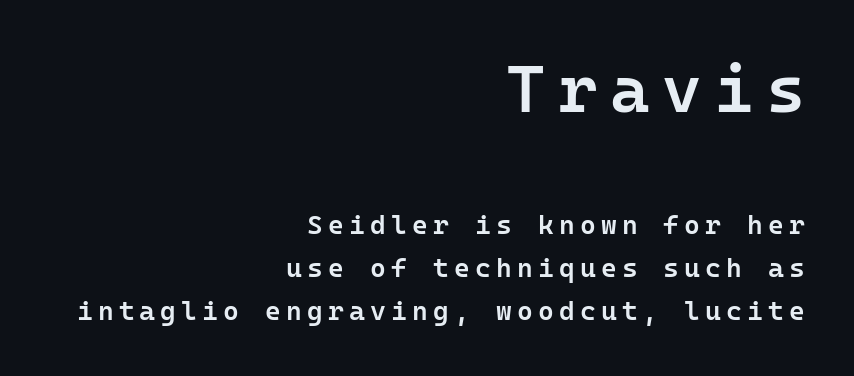
The image shows 67 px semibold sans-serif type, upright, monospaced; set right-aligned, normal line spacing (1.58x), not underlined; the first (top) block is 2.48x larger; low stroke contrast and a medium x-height.
